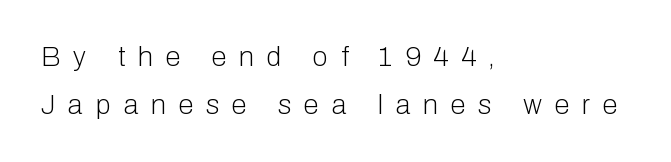
Has an underline been added? It has not. Varying glyph widths throughout — classic text-font behaviour. Characters follow at a spacing far wider than the type designer built in. A typesetter would label this face a sans. Where is the straight margin? On the left. No heavy texture on the line: the type isn't bold.
